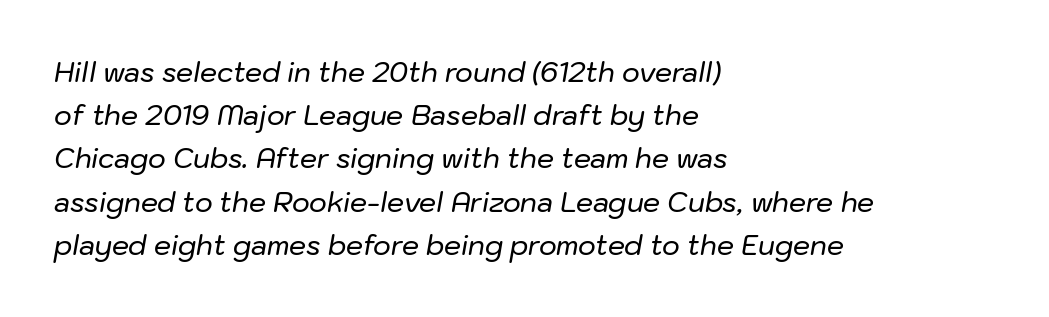
Q: Is the text italic (slanted)? A: Yes, it leans right by about 10 degrees.
Q: Is the text underlined? A: No.
Q: How is the paragraph aligned? A: Left-aligned.
Q: Is the spacing between letters normal or unusually wide? A: Normal.
Q: Is the spacing between lines tight, normal or loose? A: Normal.
